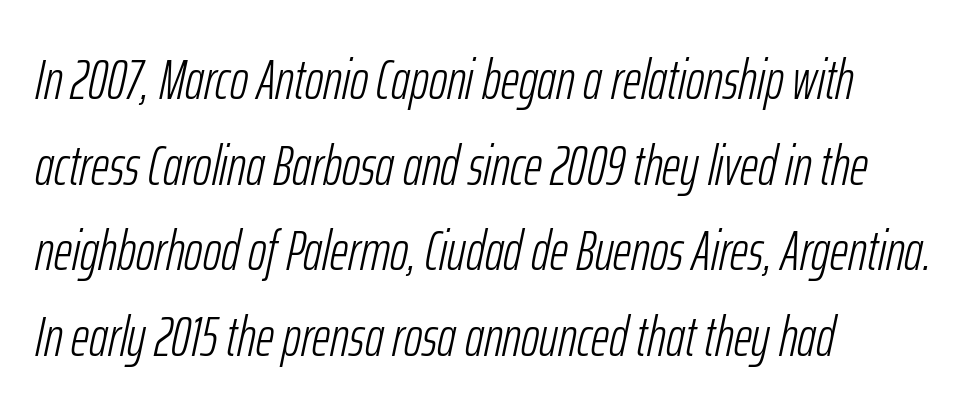
Q: Is the text bold? A: No.
Q: Is the text italic (slanted)? A: Yes, it leans right by about 12 degrees.
Q: Is the text underlined? A: No.
Q: How is the paragraph aligned? A: Left-aligned.
Q: Is the spacing between letters normal or unusually wide? A: Normal.
Q: Is the spacing between lines tight, normal or loose? A: Normal.
Q: Width (condensed, normal, or wide)? A: Condensed.
Q: Stroke contrast? A: Low.
Q: x-height? A: Medium.
Q: Monospaced? A: No.
